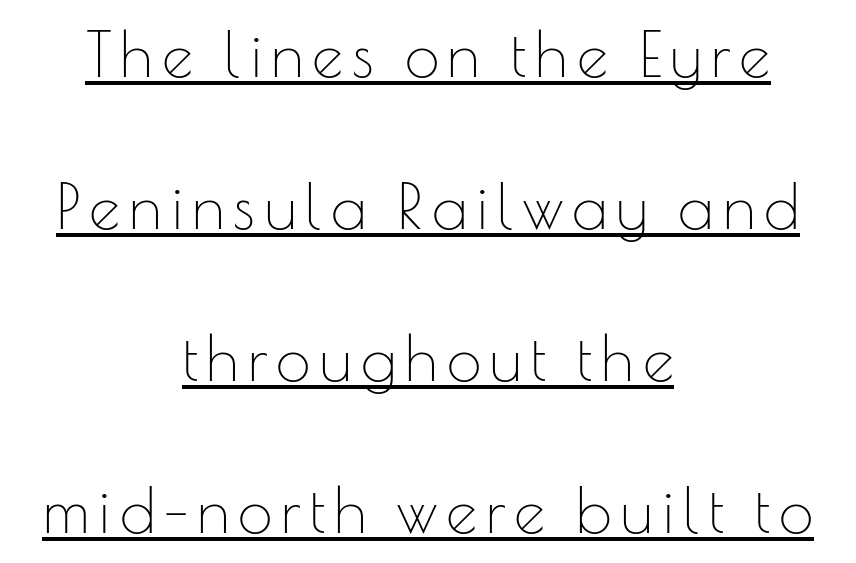
Unlike a traditional serif, this face leaves its strokes unadorned. Compared with undecorated copy, this sample adds a rule below the words. Here the designer chose a conventional face with non-uniform glyph widths. Compared with typical paragraphs, the rows here are farther apart. The typesetter chose a symmetrical, centered arrangement here. This is not heavy type; no bold has been used.
